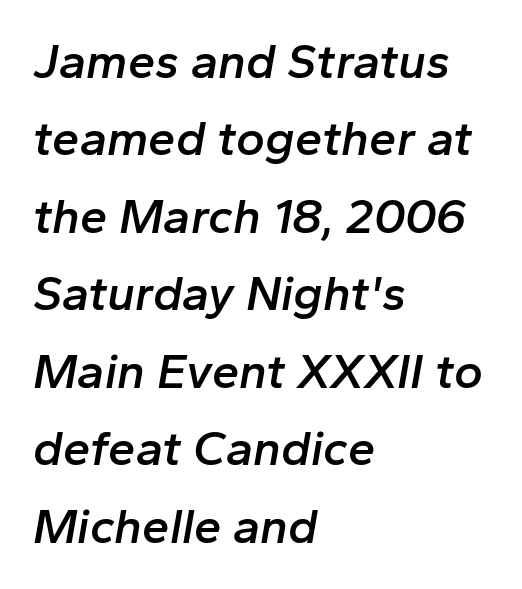
The image shows 49 px semibold type, italic (leaning right); set left-aligned, normal line spacing (1.58x), normal letter spacing, not underlined; low stroke contrast and a medium x-height.
